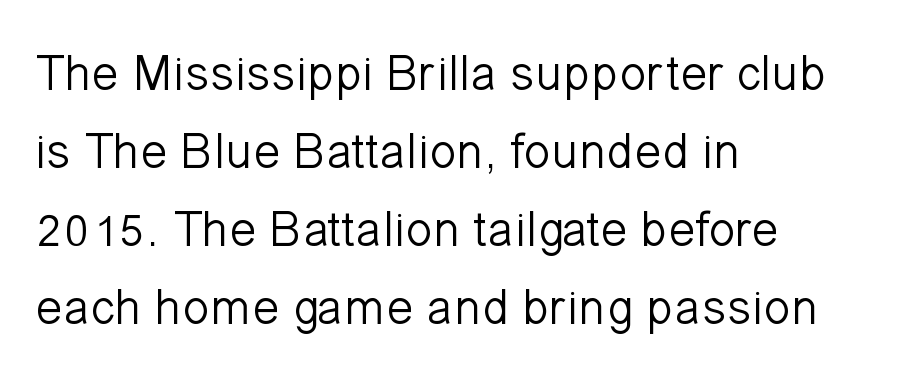
The image shows 50 px light sans-serif type, upright; set left-aligned, normal line spacing (1.56x), normal letter spacing, not underlined; low stroke contrast and a medium x-height.
